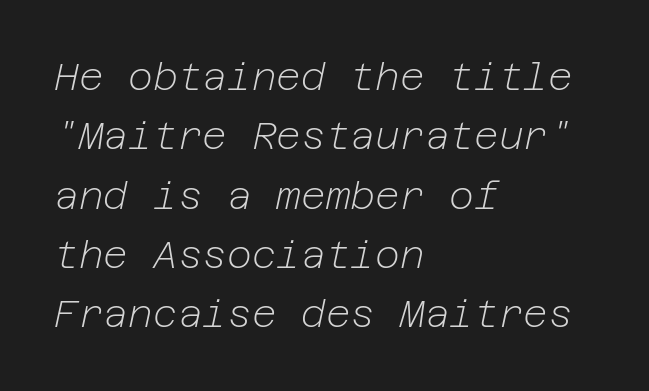
Underline: absent. Compared with typical body copy, the letter spacing here is the same. The lines in this sample share a left origin and differ only in where they stop. Vertical spacing — default. The letterforms sit at book weight or below. Quick note: italic.
